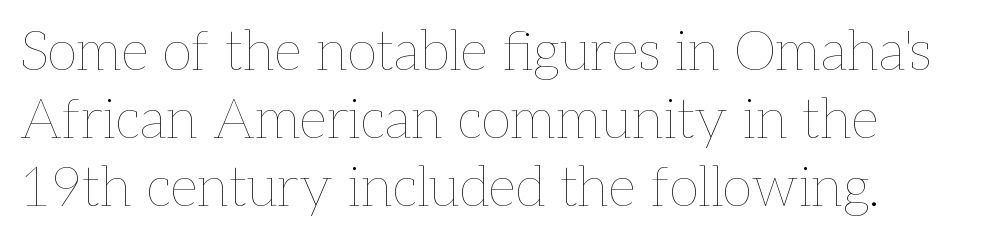
Q: Is the text bold? A: No.
Q: Is the text italic (slanted)? A: No, it is upright.
Q: Is the text underlined? A: No.
Q: Is the spacing between letters normal or unusually wide? A: Normal.
Q: Width (condensed, normal, or wide)? A: Normal.
Q: Stroke contrast? A: Low.
Q: x-height? A: Medium.
Q: Monospaced? A: No.
